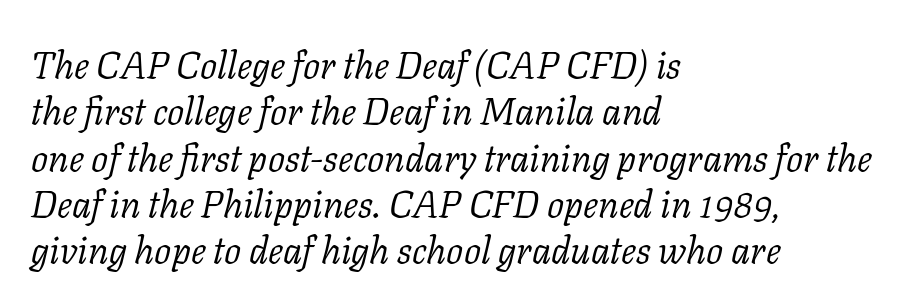
Q: Is the text bold? A: No.
Q: Is the text italic (slanted)? A: Yes, it leans right by about 11 degrees.
Q: Is the typeface a serif or a sans-serif typeface? A: Serif.
Q: Is the text underlined? A: No.
Q: How is the paragraph aligned? A: Left-aligned.
Q: Is the spacing between letters normal or unusually wide? A: Normal.
Q: Width (condensed, normal, or wide)? A: Normal.
Q: Stroke contrast? A: Low.
Q: x-height? A: Medium.
Q: Monospaced? A: No.
